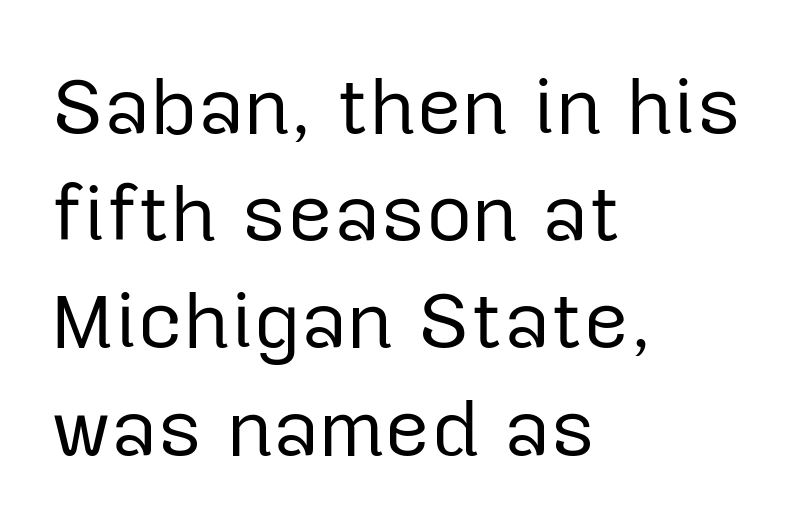
{"serif": "no", "italic": "no", "bold": "no", "weight": "regular", "width": "normal", "stroke_contrast": "low", "x_height": "medium", "monospaced": "no", "underline": "no", "align": "left", "line_spacing": "normal", "line_spacing_ratio": 1.34, "letter_spacing": "normal", "letter_spacing_em": 0.0, "glyph_px": 80}
